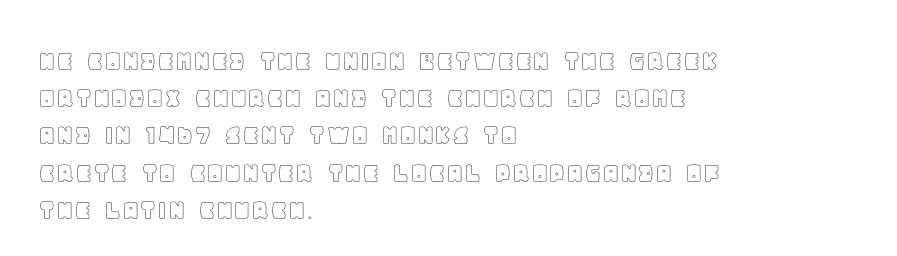
The lines are quadded left. The letters advance in unequal steps, a hallmark of proportional type. The passage shown has conventional tracking throughout. Quick note: underline off.
